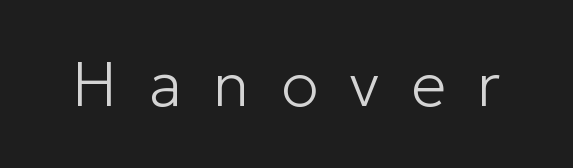
{"serif": "no", "italic": "no", "bold": "no", "weight": "light", "width": "normal", "stroke_contrast": "low", "x_height": "medium", "monospaced": "no", "underline": "no", "letter_spacing": "wide", "letter_spacing_em": 0.5, "glyph_px": 63}
